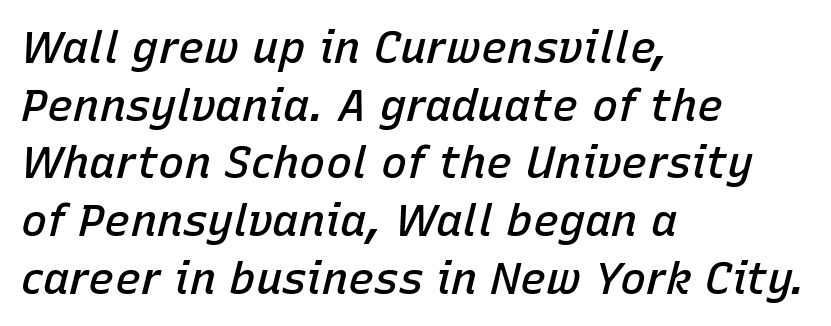
The image shows 44 px semibold type, italic (leaning right); set left-aligned, normal line spacing (1.31x), normal letter spacing, not underlined; low stroke contrast and a medium x-height.
